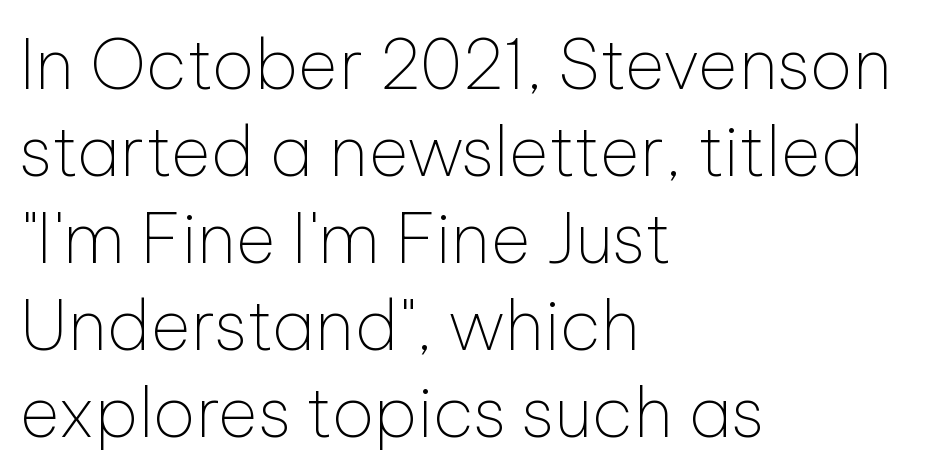
The image shows 69 px thin sans-serif type, upright; set left-aligned, normal line spacing (1.26x), normal letter spacing, not underlined; low stroke contrast and a medium x-height.
